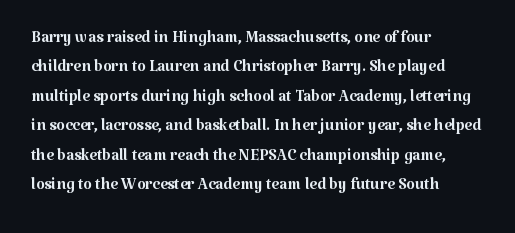
The image shows 22 px text type, upright; set left-aligned, normal line spacing (1.34x), normal letter spacing, not underlined.
